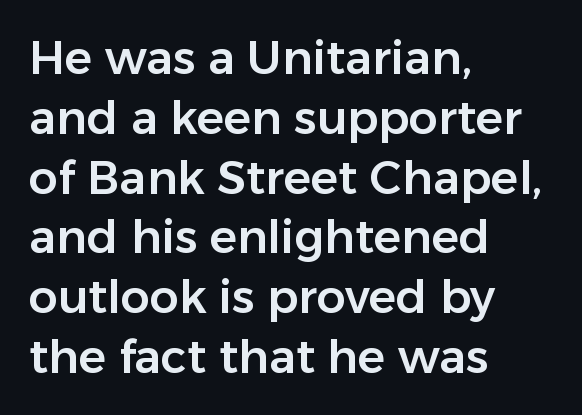
Q: Is the text italic (slanted)? A: No, it is upright.
Q: Is the typeface a serif or a sans-serif typeface? A: Sans-serif.
Q: Is the text underlined? A: No.
Q: How is the paragraph aligned? A: Left-aligned.
Q: Is the spacing between letters normal or unusually wide? A: Normal.
Q: Is the spacing between lines tight, normal or loose? A: Normal.
Q: Width (condensed, normal, or wide)? A: Normal.
Q: Stroke contrast? A: Low.
Q: x-height? A: Medium.
Q: Monospaced? A: No.
